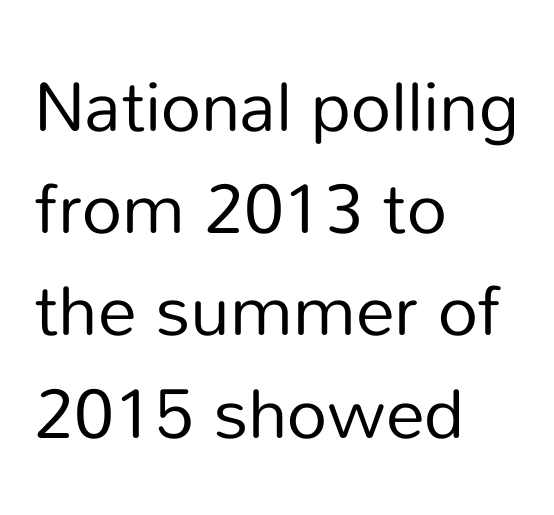
Q: Is the text bold? A: No.
Q: Is the text italic (slanted)? A: No, it is upright.
Q: Is the typeface a serif or a sans-serif typeface? A: Sans-serif.
Q: Is the text underlined? A: No.
Q: How is the paragraph aligned? A: Left-aligned.
Q: Is the spacing between letters normal or unusually wide? A: Normal.
Q: Is the spacing between lines tight, normal or loose? A: Normal.
Q: Width (condensed, normal, or wide)? A: Normal.
Q: Stroke contrast? A: Low.
Q: x-height? A: Medium.
Q: Monospaced? A: No.
